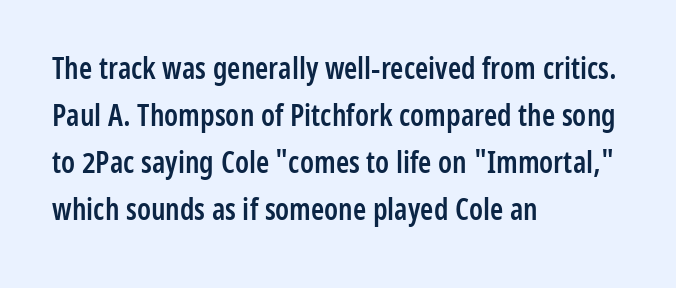
The image shows 30 px semibold, condensed sans-serif type, upright; set left-aligned, normal line spacing (1.57x), normal letter spacing, not underlined; low stroke contrast and a medium x-height.
